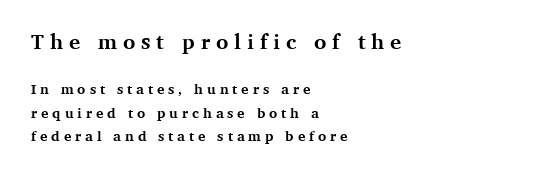
The image shows 21 px bold type, upright; set left-aligned, normal line spacing (1.65x), unusually wide letter spacing (+0.28 em), not underlined; the first (top) block is 1.5x larger.
